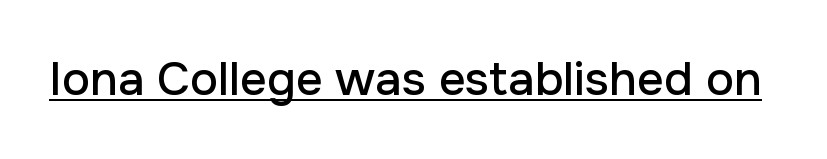
Q: Is the text italic (slanted)? A: No, it is upright.
Q: Is the typeface a serif or a sans-serif typeface? A: Sans-serif.
Q: Is the text underlined? A: Yes.
Q: Is the spacing between letters normal or unusually wide? A: Normal.
Q: Width (condensed, normal, or wide)? A: Normal.
Q: Stroke contrast? A: Low.
Q: x-height? A: Medium.
Q: Monospaced? A: No.
